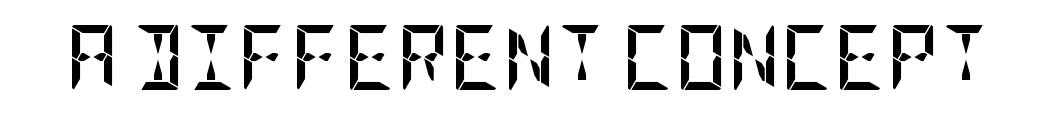
Q: Is the text bold? A: Yes.
Q: Is the text italic (slanted)? A: No, it is upright.
Q: Is the typeface a serif or a sans-serif typeface? A: Sans-serif.
Q: Is the text underlined? A: No.
Q: Is the spacing between letters normal or unusually wide? A: Normal.
Q: Width (condensed, normal, or wide)? A: Condensed.
Q: Stroke contrast? A: Low.
Q: x-height? A: Large.
